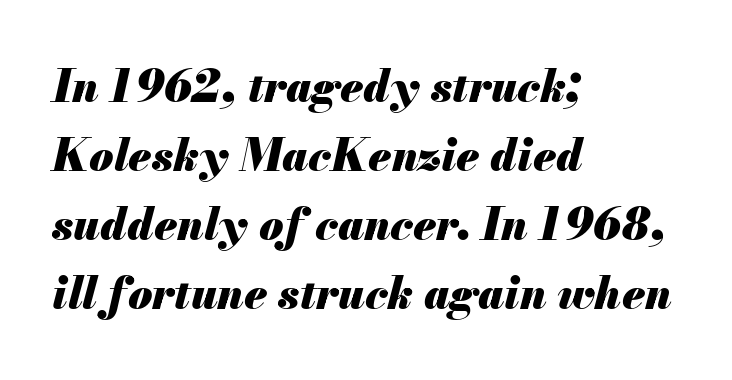
Q: Is the text bold? A: Yes.
Q: Is the text italic (slanted)? A: Yes, it leans right by about 13 degrees.
Q: Is the text underlined? A: No.
Q: How is the paragraph aligned? A: Left-aligned.
Q: Is the spacing between letters normal or unusually wide? A: Normal.
Q: Is the spacing between lines tight, normal or loose? A: Normal.
Q: Width (condensed, normal, or wide)? A: Normal.
Q: Stroke contrast? A: Medium.
Q: x-height? A: Small.
Q: Monospaced? A: No.
